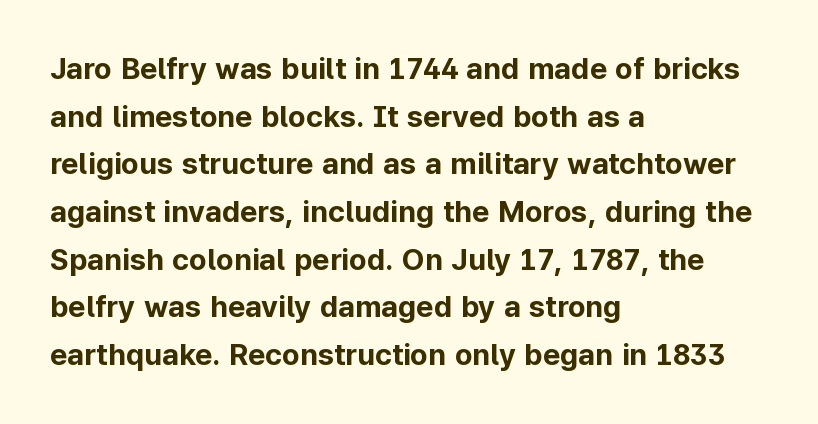
Just letters on the line, the space beneath them empty. The lettering holds an erect, upright posture throughout. This is heavy type, rendered in bold. Casual observation: everything's shoved over to the left. Letter spacing: default. The font family rendered here belongs to the sans-serif group.
